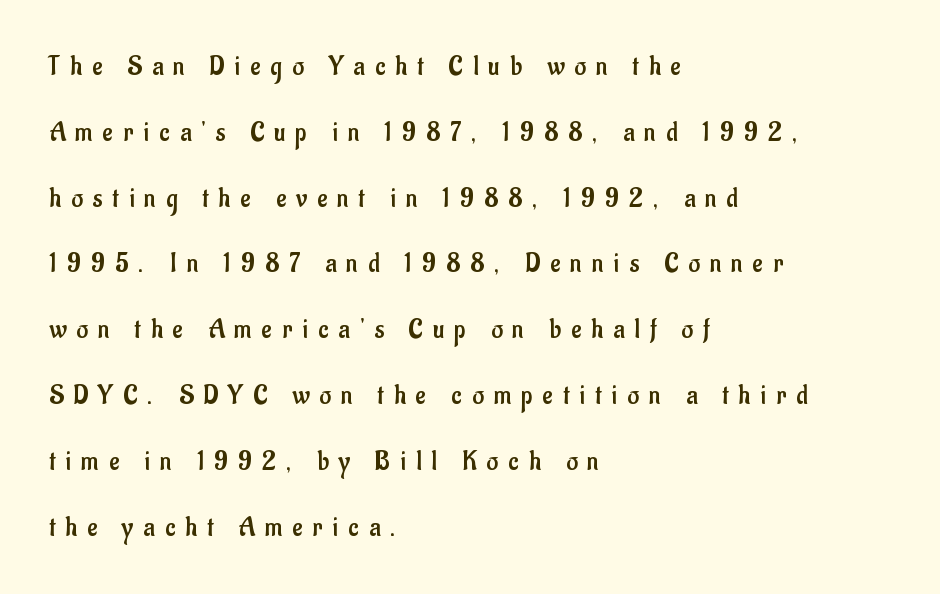
{"serif": "no", "italic": "no", "bold": "no", "weight": "regular", "width": "condensed", "stroke_contrast": "low", "x_height": "small", "monospaced": "no", "underline": "no", "align": "left", "line_spacing": "loose", "line_spacing_ratio": 2.35, "letter_spacing": "wide", "letter_spacing_em": 0.36, "glyph_px": 28}
